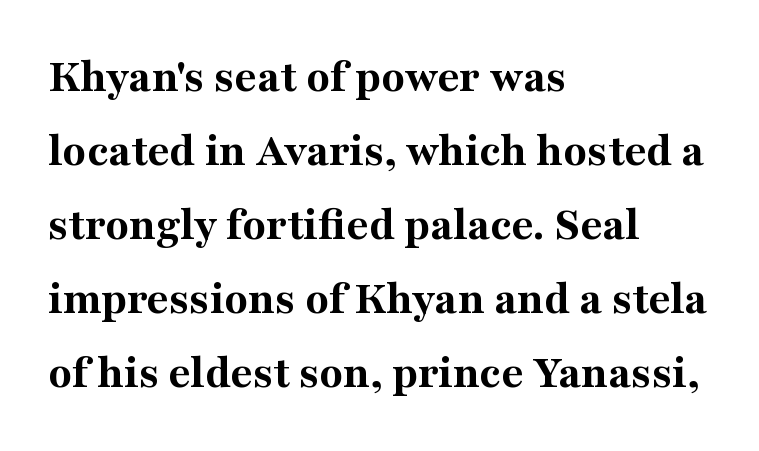
{"serif": "yes", "italic": "no", "bold": "yes", "weight": "bold", "width": "normal", "stroke_contrast": "medium", "x_height": "medium", "monospaced": "no", "underline": "no", "align": "left", "line_spacing": "normal", "line_spacing_ratio": 1.54, "letter_spacing": "normal", "letter_spacing_em": 0.0, "glyph_px": 48}
